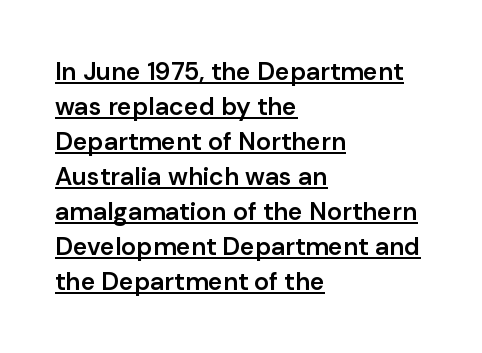
The image shows 25 px text type, upright; set left-aligned, normal line spacing (1.4x), normal letter spacing, underlined.
